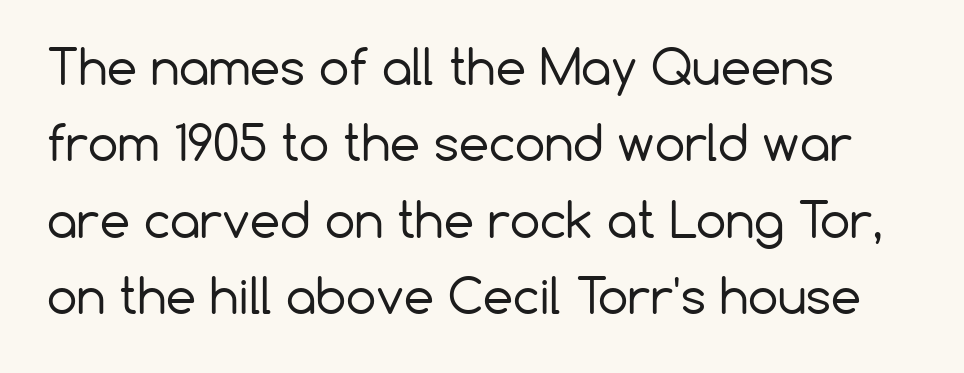
Is there any slant? The stems are plumb. Any mark beneath the type? The region is blank. Character widths vary here, with narrow letters taking less room than wide ones. This sample uses a sans-serif face. The passage shown stacks its lines at a standard gap. Default kerning and tracking; the words read as compact shapes.
